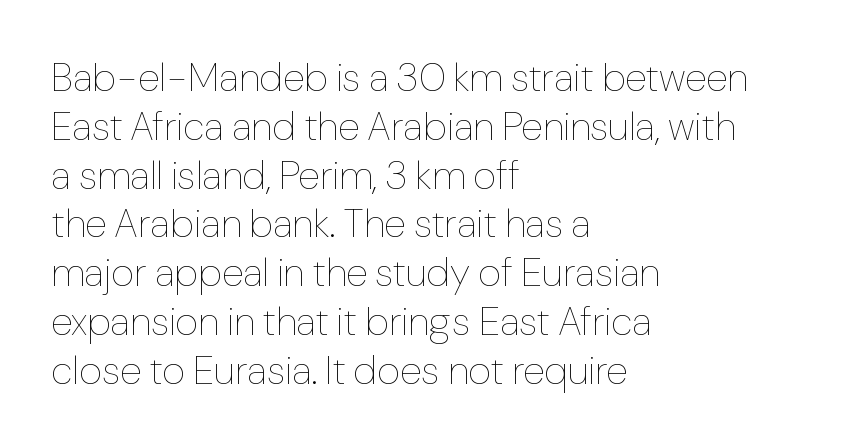
{"italic": "no", "bold": "no", "weight": "thin", "width": "normal", "stroke_contrast": "low", "x_height": "medium", "monospaced": "no", "underline": "no", "align": "left", "line_spacing_ratio": 1.22, "letter_spacing": "normal", "letter_spacing_em": 0.0, "glyph_px": 40}
